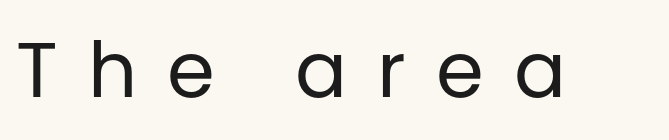
Q: Is the text bold? A: No.
Q: Is the text italic (slanted)? A: No, it is upright.
Q: Is the typeface a serif or a sans-serif typeface? A: Sans-serif.
Q: Is the text underlined? A: No.
Q: Is the spacing between letters normal or unusually wide? A: Unusually wide.
Q: Width (condensed, normal, or wide)? A: Normal.
Q: Stroke contrast? A: Low.
Q: x-height? A: Large.
Q: Monospaced? A: No.
